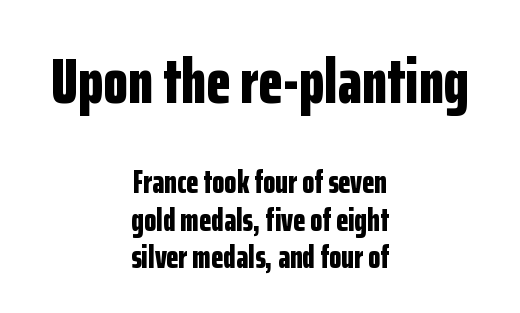
{"serif": "no", "italic": "no", "bold": "yes", "weight": "bold", "width": "condensed", "stroke_contrast": "low", "x_height": "medium", "monospaced": "no", "underline": "no", "align": "center", "line_spacing_ratio": 1.17, "letter_spacing": "normal", "letter_spacing_em": 0.0, "larger_block": "first", "size_ratio": 2.0, "glyph_px": 64}
